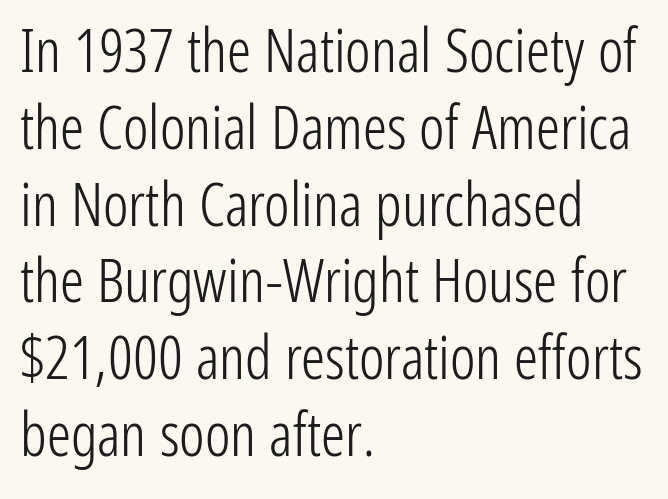
The image shows 60 px light, condensed sans-serif type, upright; set left-aligned, normal line spacing (1.28x), normal letter spacing, not underlined; low stroke contrast and a medium x-height.
